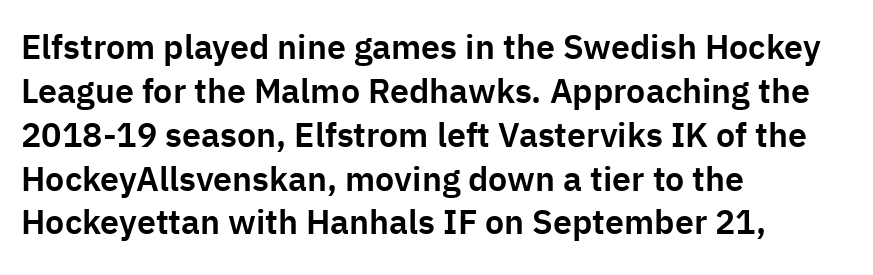
Italic: no, the glyphs are upright roman. The space beneath each line is pristine and unruled. Summary of vertical rhythm: regular, with standard interline spacing. These lines are composed in type without serifs. Visually the block forms a straight wall on the left and a jagged coastline on the right. Proportional: the letters do not fall into vertical columns.
